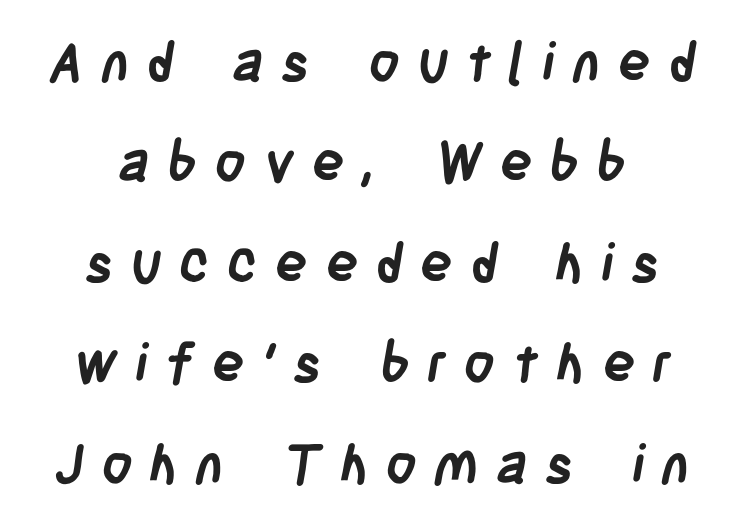
Q: Is the text bold? A: Yes.
Q: Is the typeface a serif or a sans-serif typeface? A: Sans-serif.
Q: Is the text underlined? A: No.
Q: Is the spacing between letters normal or unusually wide? A: Unusually wide.
Q: Width (condensed, normal, or wide)? A: Condensed.
Q: Stroke contrast? A: Low.
Q: x-height? A: Large.
Q: Monospaced? A: No.
